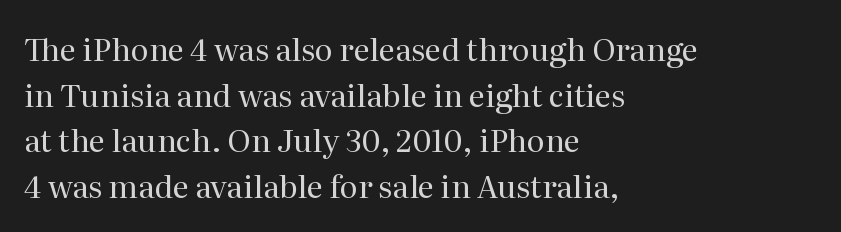
{"serif": "yes", "italic": "no", "bold": "no", "weight": "regular", "width": "normal", "stroke_contrast": "medium", "x_height": "medium", "monospaced": "no", "underline": "no", "align": "left", "line_spacing": "normal", "line_spacing_ratio": 1.47, "letter_spacing": "normal", "letter_spacing_em": 0.0, "glyph_px": 31}
